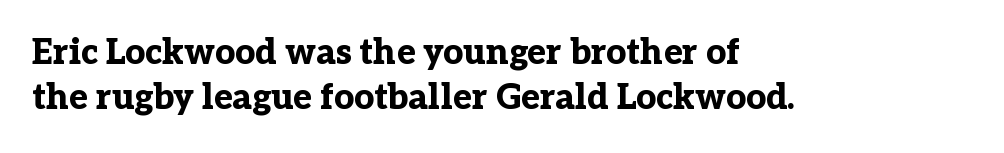
Proportional: the letters do not fall into vertical columns. The letterforms sit shoulder to shoulder at normal distance. Students, observe: this is what conventionally led text looks like. The paragraph shown leans on its left margin.
